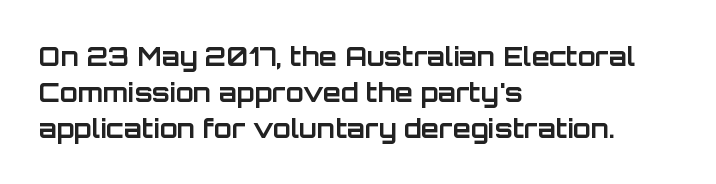
{"italic": "no", "bold": "yes", "underline": "no", "align": "left", "line_spacing": "normal", "line_spacing_ratio": 1.38, "letter_spacing": "normal", "letter_spacing_em": 0.0, "glyph_px": 26}
